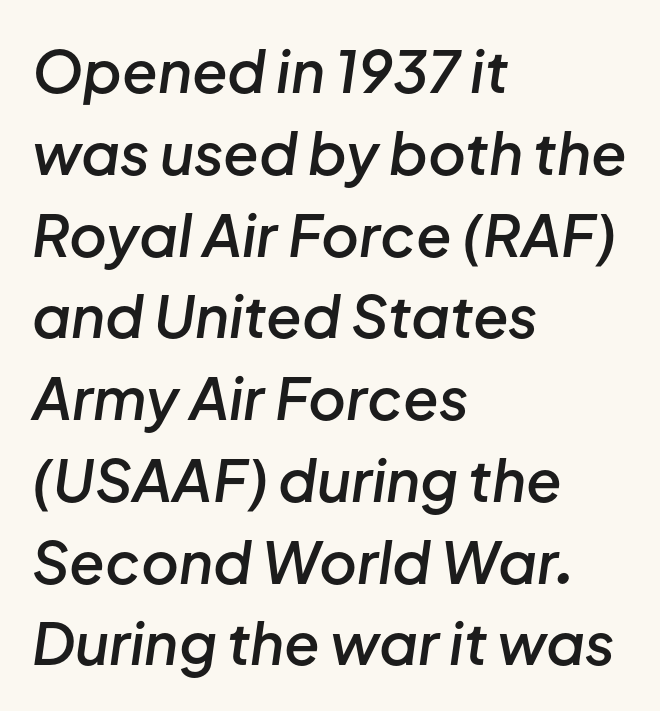
Q: Is the text bold? A: Semi-bold.
Q: Is the text italic (slanted)? A: Yes, it leans right by about 8 degrees.
Q: Is the text underlined? A: No.
Q: How is the paragraph aligned? A: Left-aligned.
Q: Is the spacing between letters normal or unusually wide? A: Normal.
Q: Is the spacing between lines tight, normal or loose? A: Normal.
Q: Width (condensed, normal, or wide)? A: Normal.
Q: Stroke contrast? A: Low.
Q: x-height? A: Medium.
Q: Monospaced? A: No.
